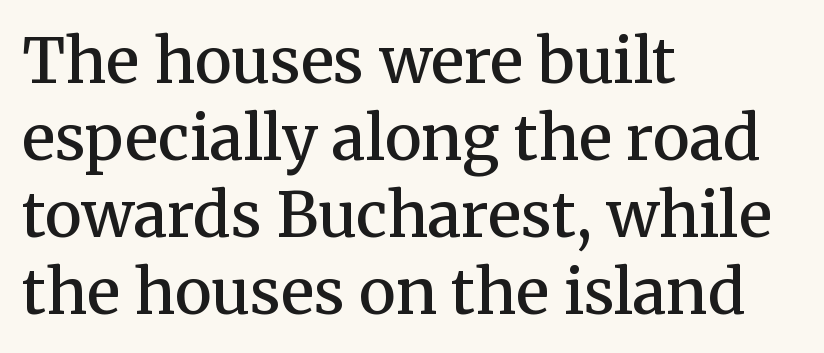
Q: Is the text bold? A: Semi-bold.
Q: Is the text italic (slanted)? A: No, it is upright.
Q: Is the typeface a serif or a sans-serif typeface? A: Serif.
Q: Is the text underlined? A: No.
Q: How is the paragraph aligned? A: Left-aligned.
Q: Is the spacing between letters normal or unusually wide? A: Normal.
Q: Width (condensed, normal, or wide)? A: Normal.
Q: Stroke contrast? A: Medium.
Q: x-height? A: Medium.
Q: Monospaced? A: No.
